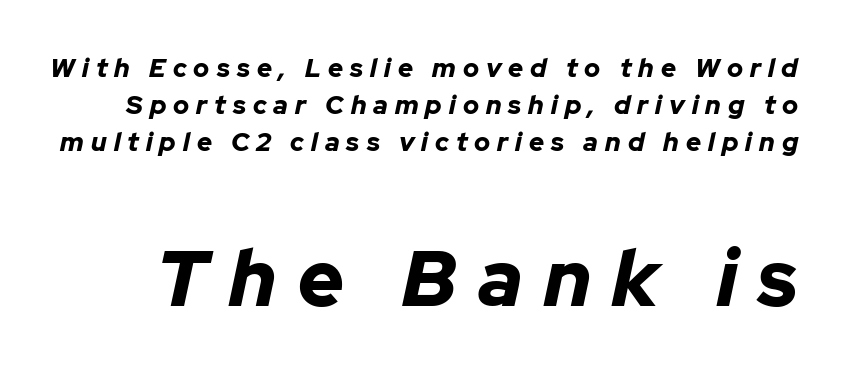
Q: Is the text bold? A: Yes.
Q: Is the text italic (slanted)? A: Yes, it leans right by about 12 degrees.
Q: Is the text underlined? A: No.
Q: Is the spacing between letters normal or unusually wide? A: Unusually wide.
Q: Is the spacing between lines tight, normal or loose? A: Normal.
Q: Which block of text is set in a larger size, the first (top) or the second (bottom)? A: The second (bottom) one.
Q: Width (condensed, normal, or wide)? A: Normal.
Q: Stroke contrast? A: Low.
Q: x-height? A: Medium.
Q: Monospaced? A: No.
